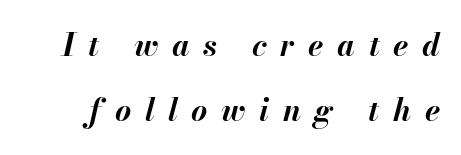
Thick stems and heavy bowls — unmistakably bold. It's the slanting kind of type. Check under the words: just untouched page. Substantial extra tracking has been applied to these lines. Vertically, the passage feels expansive, rows floating well apart.
